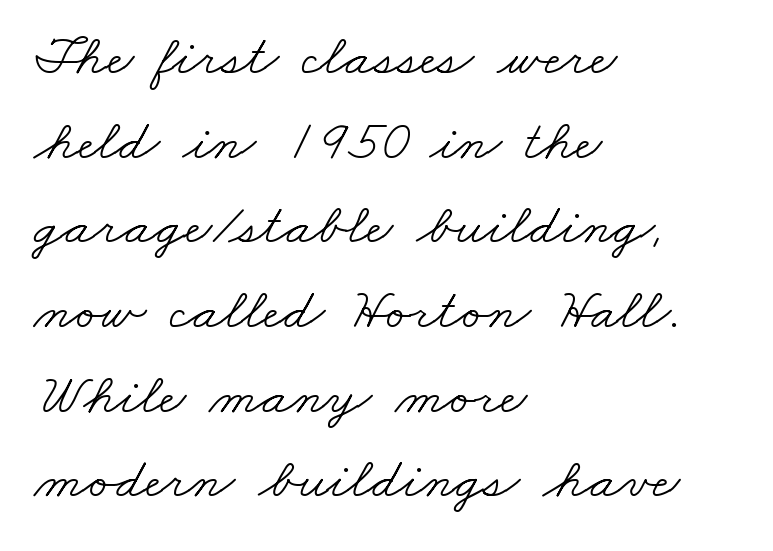
This sample has the flowing, uneven cadence of proportional lettering. A serif font was chosen for this passage. Honestly, the row spacing looks completely unremarkable. Where is the straight margin? On the left. Letters rest on an invisible, unmarked baseline.
